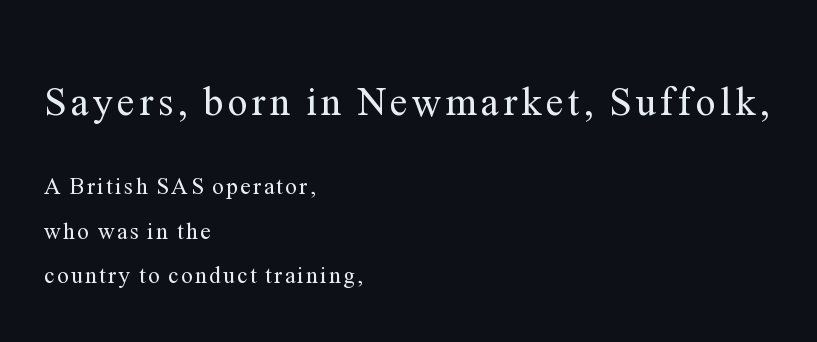
{"serif": "yes", "italic": "no", "bold": "no", "weight": "regular", "width": "normal", "stroke_contrast": "medium", "x_height": "medium", "monospaced": "no", "underline": "no", "align": "left", "line_spacing": "loose", "line_spacing_ratio": 1.93, "larger_block": "first", "size_ratio": 1.74, "glyph_px": 40}
